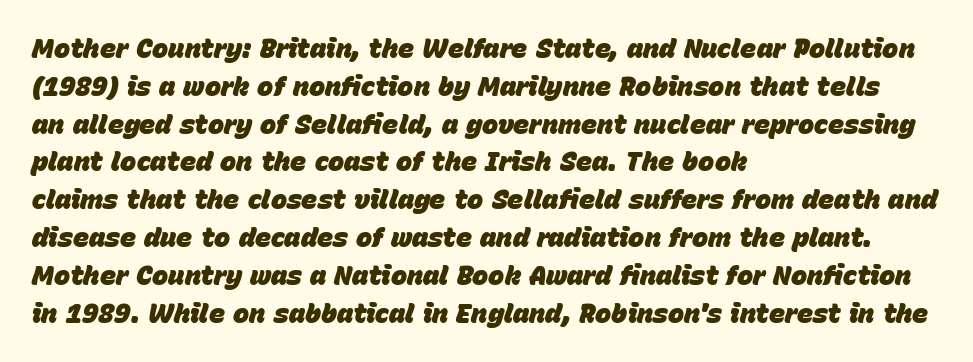
Tall strokes in this sample are angled rather than plumb. The glyphs have the mass of a bold cut. The rendering keeps characters at their native spacing. Summary of vertical rhythm: regular, with standard interline spacing. Letters rest on an invisible, unmarked baseline. One-word summary of the alignment: left.
